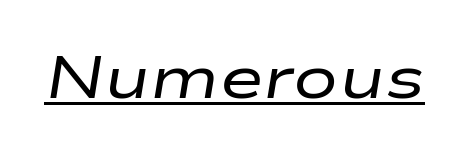
The image shows 60 px regular-weight, wide type, italic (leaning right); set normal letter spacing, underlined; low stroke contrast and a medium x-height.
